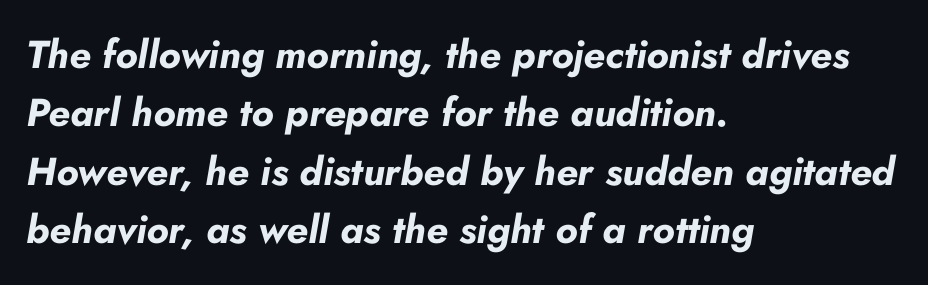
The image shows 39 px bold type, italic (leaning right); set left-aligned, normal line spacing (1.5x), normal letter spacing, not underlined; low stroke contrast and a small x-height.
